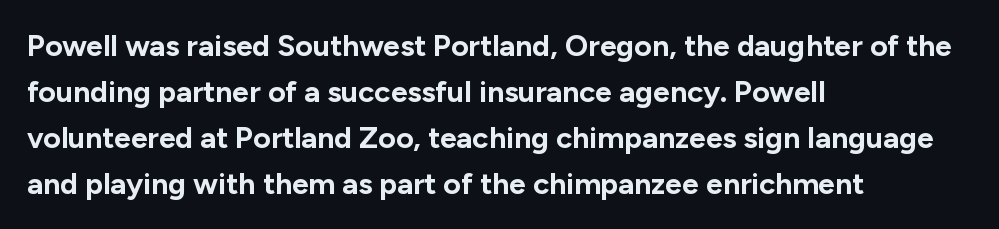
{"serif": "no", "italic": "no", "bold": "yes", "weight": "bold", "width": "normal", "stroke_contrast": "low", "x_height": "medium", "monospaced": "no", "underline": "no", "align": "left", "line_spacing": "normal", "line_spacing_ratio": 1.53, "letter_spacing": "normal", "letter_spacing_em": 0.0, "glyph_px": 30}
